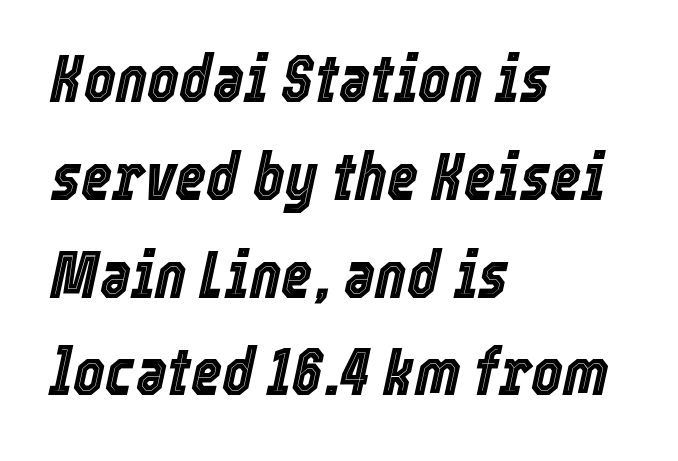
{"italic": "yes", "lean": "right", "slant_degrees": 12, "width": "condensed", "x_height": "medium", "monospaced": "no", "underline": "no", "align": "left", "line_spacing": "normal", "line_spacing_ratio": 1.46, "letter_spacing": "normal", "letter_spacing_em": 0.0, "glyph_px": 67}
